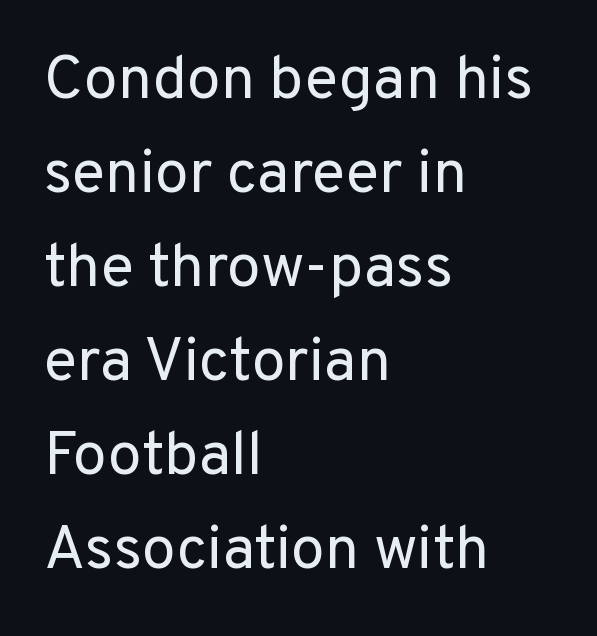
{"serif": "no", "italic": "no", "bold": "no", "weight": "regular", "width": "normal", "stroke_contrast": "low", "x_height": "medium", "monospaced": "no", "underline": "no", "align": "left", "line_spacing": "normal", "line_spacing_ratio": 1.54, "letter_spacing": "normal", "letter_spacing_em": 0.0, "glyph_px": 61}
